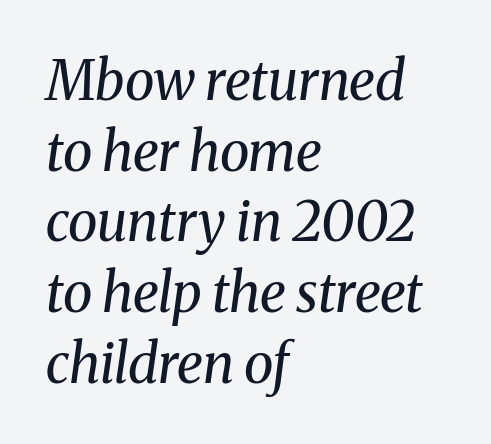
{"serif": "yes", "italic": "yes", "lean": "right", "slant_degrees": 8, "bold": "no", "weight": "regular", "width": "normal", "stroke_contrast": "medium", "x_height": "medium", "monospaced": "no", "underline": "no", "align": "left", "line_spacing": "normal", "line_spacing_ratio": 1.31, "letter_spacing": "normal", "letter_spacing_em": 0.0, "glyph_px": 54}
